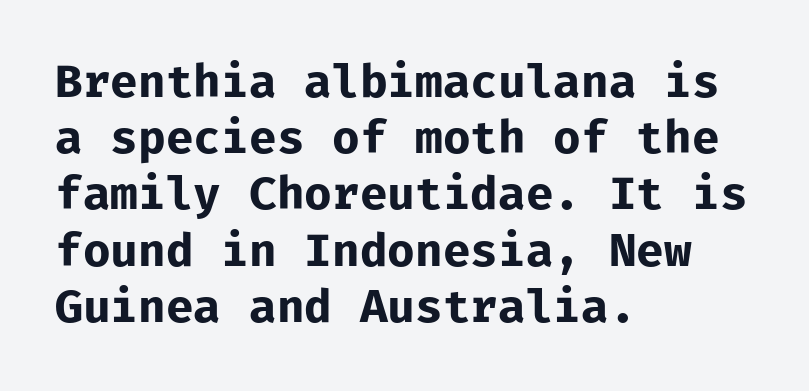
Q: Is the text bold? A: Yes.
Q: Is the text italic (slanted)? A: No, it is upright.
Q: Is the typeface a serif or a sans-serif typeface? A: Sans-serif.
Q: Is the text underlined? A: No.
Q: How is the paragraph aligned? A: Left-aligned.
Q: Is the spacing between letters normal or unusually wide? A: Normal.
Q: Is the spacing between lines tight, normal or loose? A: Normal.
Q: Width (condensed, normal, or wide)? A: Normal.
Q: Stroke contrast? A: Low.
Q: x-height? A: Medium.
Q: Monospaced? A: Yes.
